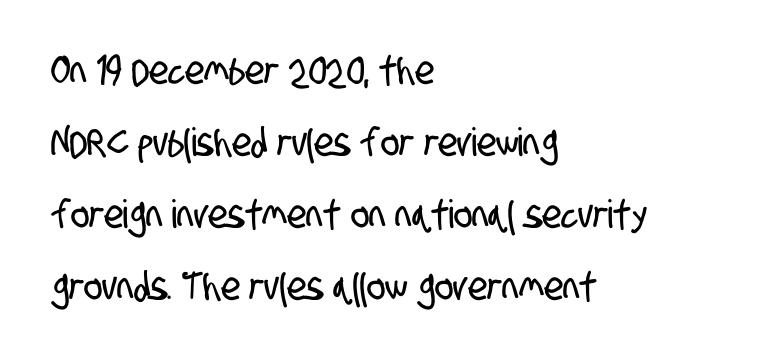
{"serif": "no", "width": "condensed", "stroke_contrast": "low", "x_height": "large", "monospaced": "no", "underline": "no", "align": "left", "line_spacing_ratio": 1.85, "letter_spacing": "normal", "letter_spacing_em": 0.0, "glyph_px": 39}
